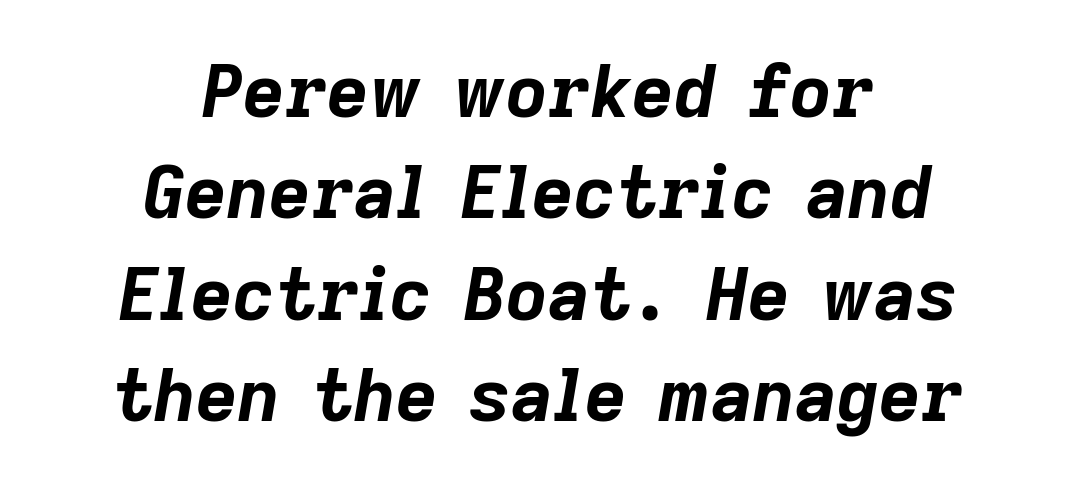
The image shows 73 px bold type, italic (leaning right); set centered, normal line spacing (1.39x), normal letter spacing, not underlined; low stroke contrast and a medium x-height.
